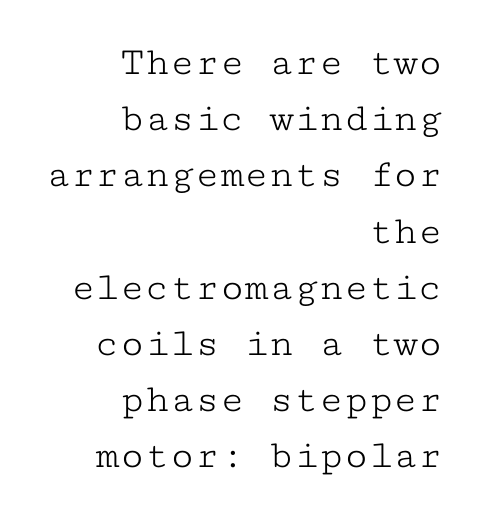
Q: Is the text bold? A: No.
Q: Is the text italic (slanted)? A: No, it is upright.
Q: Is the typeface a serif or a sans-serif typeface? A: Serif.
Q: Is the text underlined? A: No.
Q: How is the paragraph aligned? A: Right-aligned.
Q: Is the spacing between letters normal or unusually wide? A: Normal.
Q: Is the spacing between lines tight, normal or loose? A: Normal.
Q: Width (condensed, normal, or wide)? A: Wide.
Q: Stroke contrast? A: Low.
Q: x-height? A: Medium.
Q: Monospaced? A: Yes.
